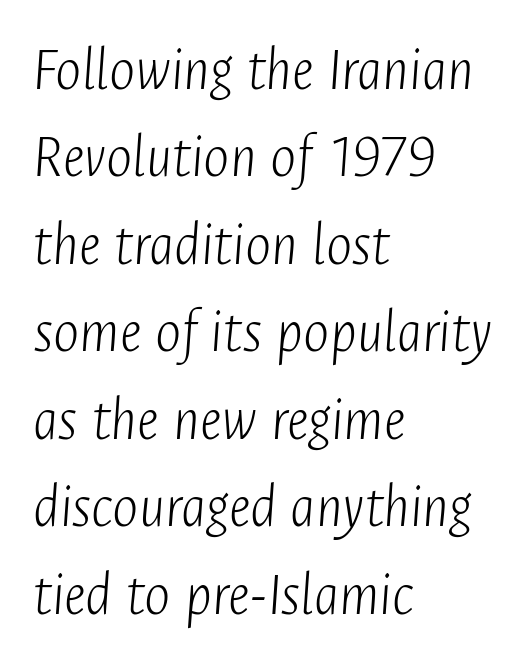
The typeface has the unassuming heft of standard copy or less. This sample keeps an unexceptional amount of space between lines. An italicized treatment has been applied to the whole sample. These lines stack with their left ends in a neat column.
